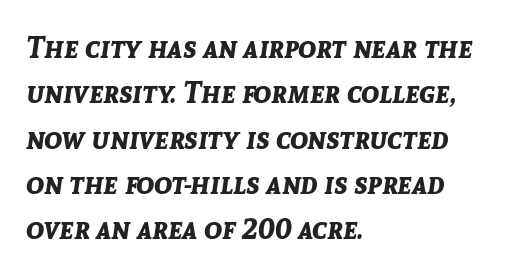
The image shows 30 px bold type, italic (leaning right); set left-aligned, normal line spacing (1.51x), normal letter spacing, not underlined; low stroke contrast and a medium x-height.
